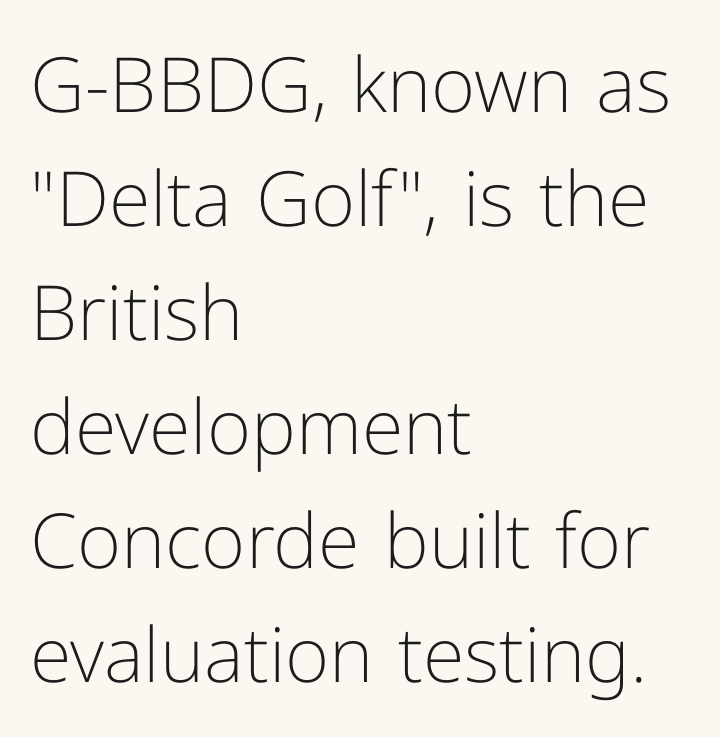
Q: Is the text bold? A: No.
Q: Is the text italic (slanted)? A: No, it is upright.
Q: Is the typeface a serif or a sans-serif typeface? A: Sans-serif.
Q: Is the text underlined? A: No.
Q: How is the paragraph aligned? A: Left-aligned.
Q: Is the spacing between letters normal or unusually wide? A: Normal.
Q: Is the spacing between lines tight, normal or loose? A: Normal.
Q: Width (condensed, normal, or wide)? A: Normal.
Q: Stroke contrast? A: Low.
Q: x-height? A: Medium.
Q: Monospaced? A: No.
